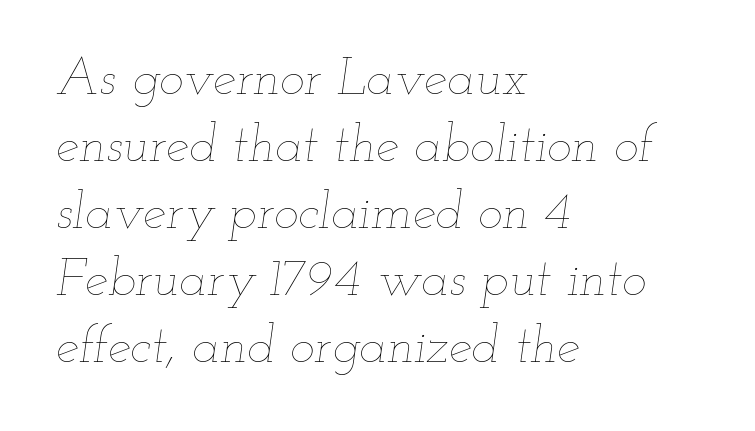
Q: Is the text bold? A: No.
Q: Is the text italic (slanted)? A: Yes, it leans right by about 12 degrees.
Q: Is the text underlined? A: No.
Q: How is the paragraph aligned? A: Left-aligned.
Q: Is the spacing between letters normal or unusually wide? A: Normal.
Q: Is the spacing between lines tight, normal or loose? A: Normal.
Q: Width (condensed, normal, or wide)? A: Wide.
Q: Stroke contrast? A: Low.
Q: x-height? A: Small.
Q: Monospaced? A: No.
